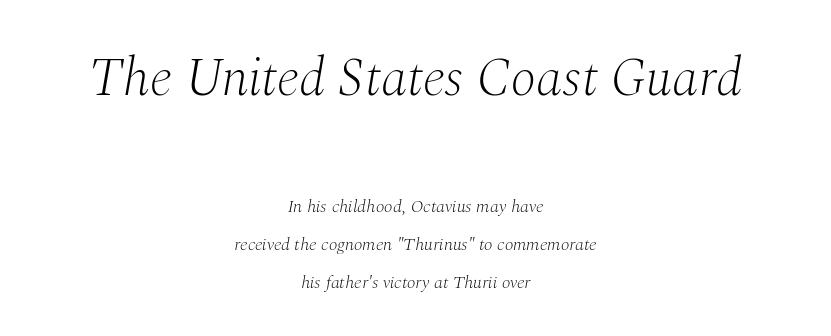
{"serif": "yes", "italic": "yes", "lean": "right", "slant_degrees": 10, "bold": "no", "weight": "light", "width": "normal", "stroke_contrast": "medium", "x_height": "medium", "monospaced": "no", "underline": "no", "align": "center", "line_spacing": "loose", "line_spacing_ratio": 2.11, "letter_spacing": "normal", "letter_spacing_em": 0.0, "larger_block": "first", "size_ratio": 2.94, "glyph_px": 53}
